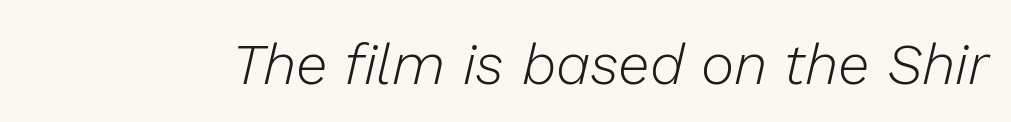
The face used here is proportionally spaced, like ordinary book or web type. Compared with typical body copy, the letter spacing here is the same. The specimen omits any rule beneath the text block's lines. Tall strokes in this sample are angled rather than plumb.
